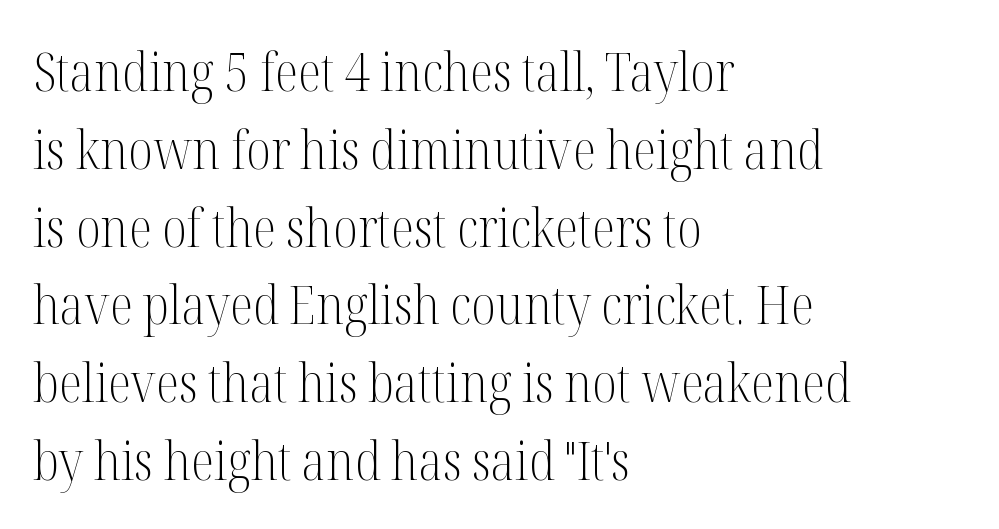
{"serif": "yes", "italic": "no", "bold": "no", "weight": "light", "width": "condensed", "stroke_contrast": "medium", "x_height": "medium", "monospaced": "no", "underline": "no", "align": "left", "line_spacing": "normal", "line_spacing_ratio": 1.44, "letter_spacing": "normal", "letter_spacing_em": 0.0, "glyph_px": 54}
